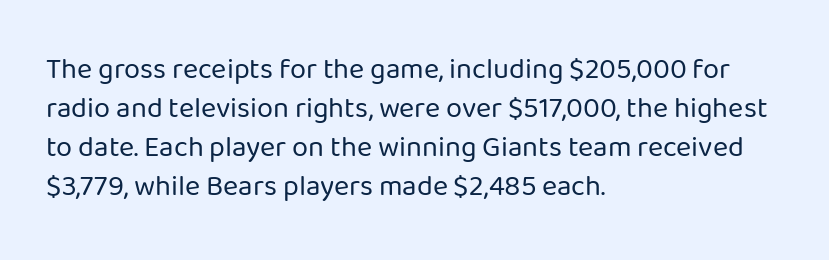
Q: Is the text bold? A: No.
Q: Is the text italic (slanted)? A: No, it is upright.
Q: Is the typeface a serif or a sans-serif typeface? A: Sans-serif.
Q: Is the text underlined? A: No.
Q: How is the paragraph aligned? A: Left-aligned.
Q: Is the spacing between letters normal or unusually wide? A: Normal.
Q: Is the spacing between lines tight, normal or loose? A: Normal.
Q: Width (condensed, normal, or wide)? A: Normal.
Q: Stroke contrast? A: Low.
Q: x-height? A: Medium.
Q: Monospaced? A: No.
